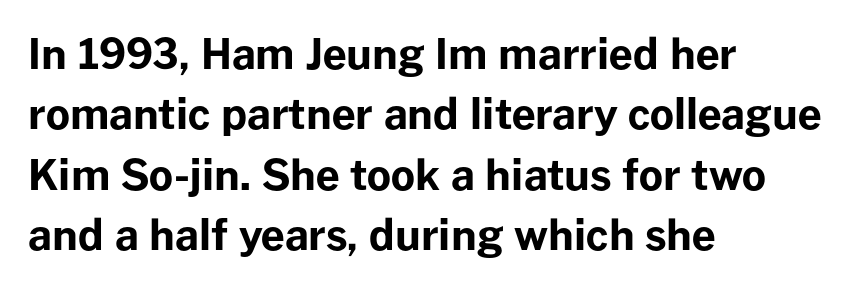
Alignment: flush left. The type is set solid horizontally, with unmodified tracking. Compared with an ordinary text face, these strokes are far heavier — a full bold. Examine the stroke ends and you'll find no serifs. The specimen reads as upright at a glance.
